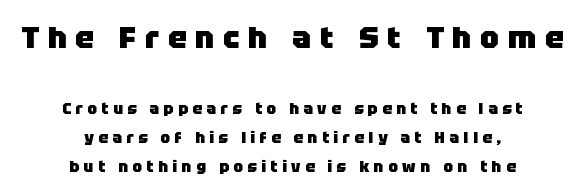
Q: Is the text bold? A: Yes.
Q: Is the text italic (slanted)? A: No, it is upright.
Q: Is the typeface a serif or a sans-serif typeface? A: Sans-serif.
Q: Is the text underlined? A: No.
Q: How is the paragraph aligned? A: Centered.
Q: Is the spacing between letters normal or unusually wide? A: Unusually wide.
Q: Which block of text is set in a larger size, the first (top) or the second (bottom)? A: The first (top) one.
Q: Width (condensed, normal, or wide)? A: Normal.
Q: Stroke contrast? A: Low.
Q: x-height? A: Large.
Q: Monospaced? A: No.
